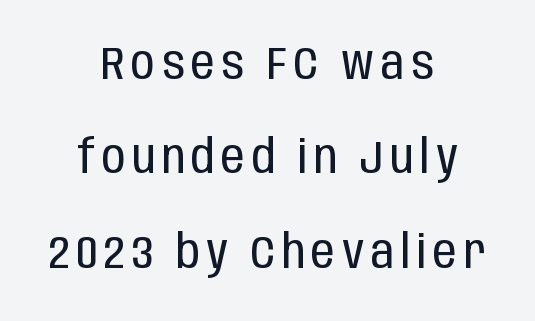
Q: Is the text bold? A: No.
Q: Is the text italic (slanted)? A: No, it is upright.
Q: Is the typeface a serif or a sans-serif typeface? A: Sans-serif.
Q: Is the text underlined? A: No.
Q: How is the paragraph aligned? A: Centered.
Q: Is the spacing between lines tight, normal or loose? A: Loose.
Q: Width (condensed, normal, or wide)? A: Condensed.
Q: Stroke contrast? A: Low.
Q: x-height? A: Large.
Q: Monospaced? A: No.
